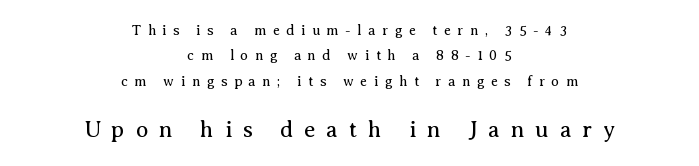
If you squint, the bottom block still reads clearly — it's the larger of the two. The gaps between neighbouring characters are conspicuously large. The text block is weighted toward neither margin, spreading evenly from the middle. The specimen reads as upright at a glance. The characters are drawn with everyday or finer stroke widths. Has an underline been added? It has not.
